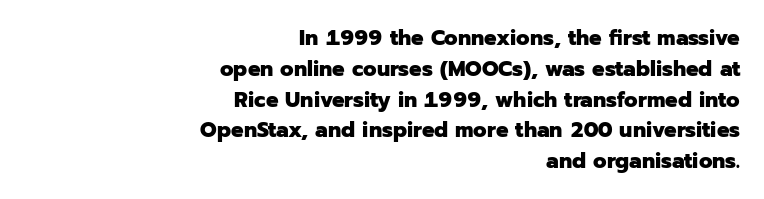
The image shows 22 px bold type, upright; set right-aligned, normal line spacing (1.4x), normal letter spacing, not underlined.
